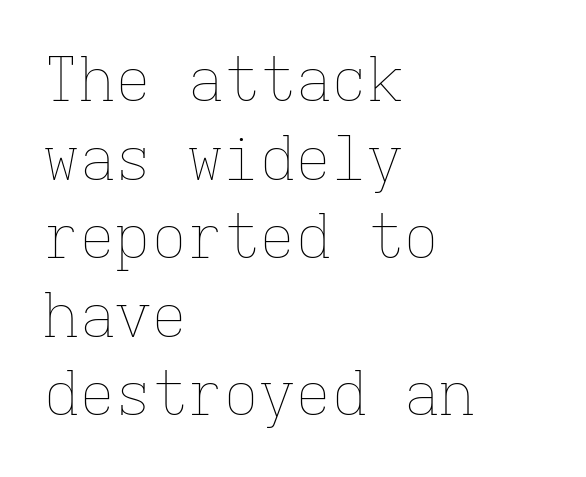
Q: Is the text bold? A: No.
Q: Is the text italic (slanted)? A: No, it is upright.
Q: Is the text underlined? A: No.
Q: How is the paragraph aligned? A: Left-aligned.
Q: Is the spacing between letters normal or unusually wide? A: Normal.
Q: Is the spacing between lines tight, normal or loose? A: Normal.
Q: Width (condensed, normal, or wide)? A: Normal.
Q: Stroke contrast? A: Low.
Q: x-height? A: Medium.
Q: Monospaced? A: Yes.
